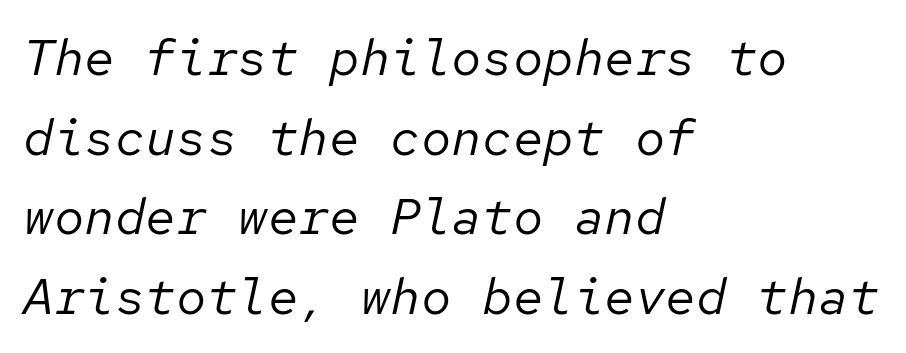
The image shows 51 px regular-weight type, italic (leaning right), monospaced; set left-aligned, normal line spacing (1.56x), normal letter spacing, not underlined; low stroke contrast and a medium x-height.
